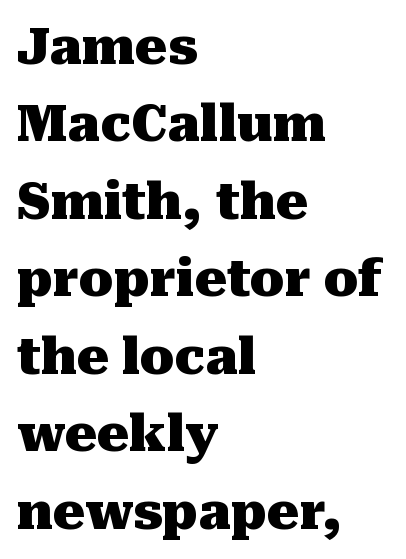
{"serif": "yes", "italic": "no", "bold": "yes", "weight": "heavy", "width": "normal", "stroke_contrast": "medium", "x_height": "medium", "monospaced": "no", "underline": "no", "align": "left", "line_spacing": "normal", "line_spacing_ratio": 1.55, "letter_spacing": "normal", "letter_spacing_em": 0.0, "glyph_px": 50}
